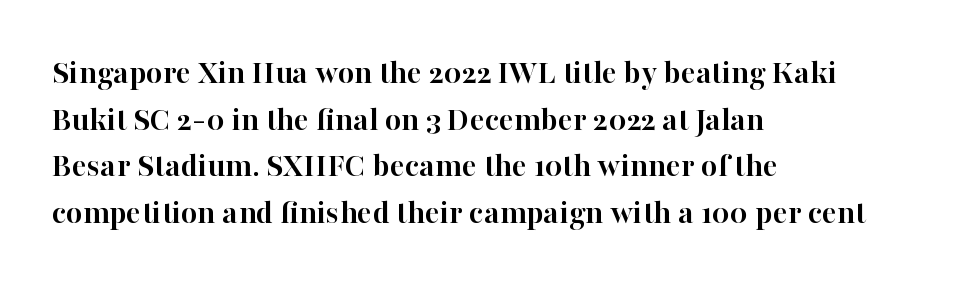
Q: Is the text bold? A: Yes.
Q: Is the text italic (slanted)? A: No, it is upright.
Q: Is the typeface a serif or a sans-serif typeface? A: Serif.
Q: Is the text underlined? A: No.
Q: How is the paragraph aligned? A: Left-aligned.
Q: Is the spacing between letters normal or unusually wide? A: Normal.
Q: Is the spacing between lines tight, normal or loose? A: Normal.
Q: Width (condensed, normal, or wide)? A: Normal.
Q: Stroke contrast? A: High.
Q: x-height? A: Medium.
Q: Monospaced? A: No.
